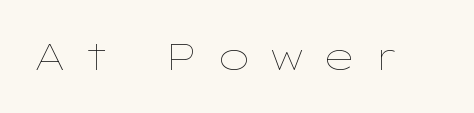
Q: Is the text bold? A: No.
Q: Is the text italic (slanted)? A: No, it is upright.
Q: Is the text underlined? A: No.
Q: Is the spacing between letters normal or unusually wide? A: Unusually wide.
Q: Width (condensed, normal, or wide)? A: Wide.
Q: Stroke contrast? A: Low.
Q: x-height? A: Medium.
Q: Monospaced? A: No.
